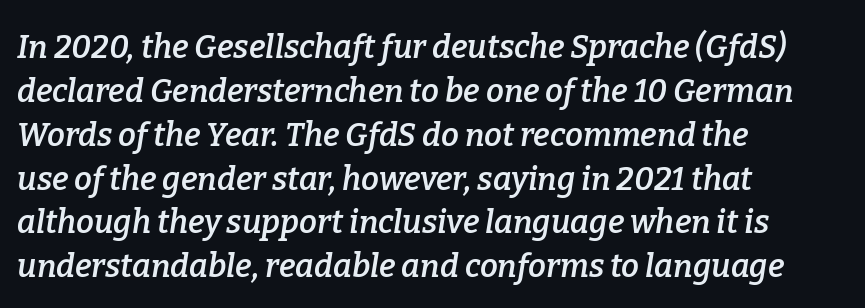
{"serif": "yes", "italic": "yes", "lean": "right", "slant_degrees": 9, "bold": "semi", "weight": "semibold", "width": "normal", "stroke_contrast": "low", "x_height": "medium", "monospaced": "no", "underline": "no", "align": "left", "line_spacing": "normal", "line_spacing_ratio": 1.37, "letter_spacing": "normal", "letter_spacing_em": 0.0, "glyph_px": 32}
